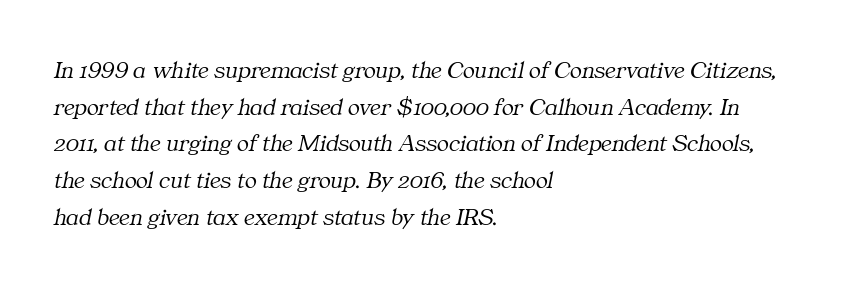
The image shows 25 px text type, italic (leaning right); set left-aligned, normal line spacing (1.47x), normal letter spacing, not underlined.
